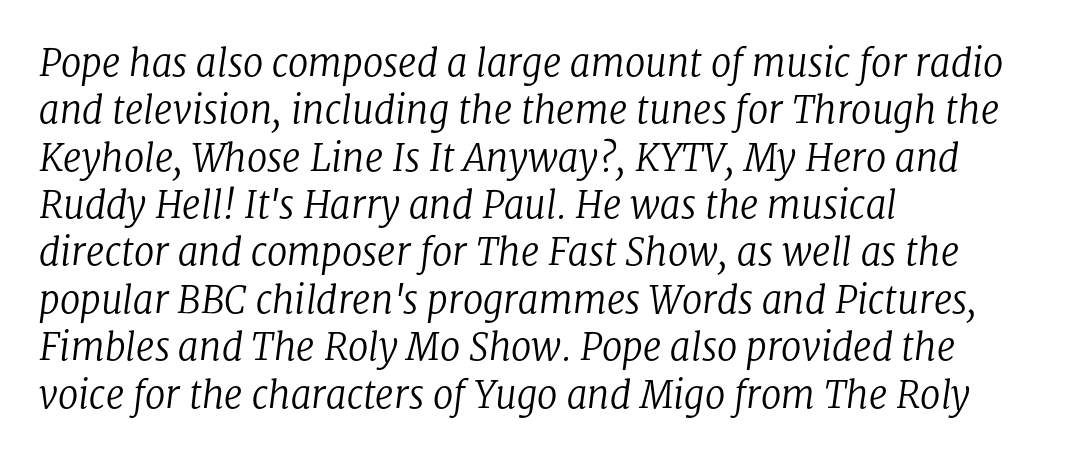
Weight: regular or lighter. Do the characters align in a grid? No, the font is proportional. How would I describe the line gaps? Plain and ordinary. This rendering features lettering with no underline. If you drew a line through each stem, it would be angled. What stands out about the letter spacing? Nothing — it is the standard amount.
